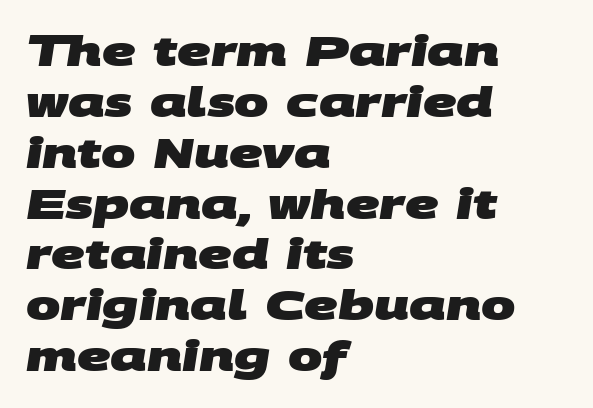
{"serif": "no", "bold": "yes", "weight": "heavy", "width": "wide", "stroke_contrast": "medium", "x_height": "large", "monospaced": "no", "underline": "no", "align": "left", "line_spacing_ratio": 1.24, "letter_spacing": "normal", "letter_spacing_em": 0.0, "glyph_px": 41}
